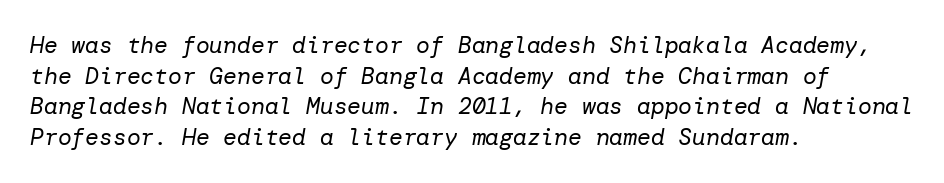
Q: Is the text bold? A: No.
Q: Is the text italic (slanted)? A: Yes, it leans right by about 10 degrees.
Q: Is the text underlined? A: No.
Q: How is the paragraph aligned? A: Left-aligned.
Q: Is the spacing between letters normal or unusually wide? A: Normal.
Q: Is the spacing between lines tight, normal or loose? A: Normal.
